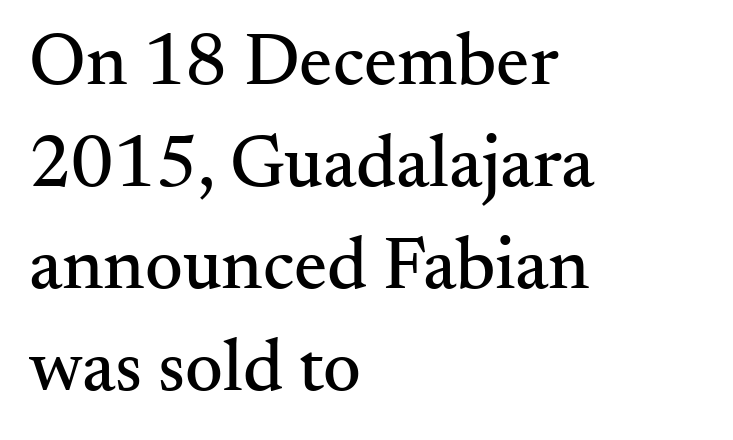
The image shows 74 px serif type, upright; set left-aligned, normal line spacing (1.38x), normal letter spacing, not underlined; medium stroke contrast and a small x-height.
